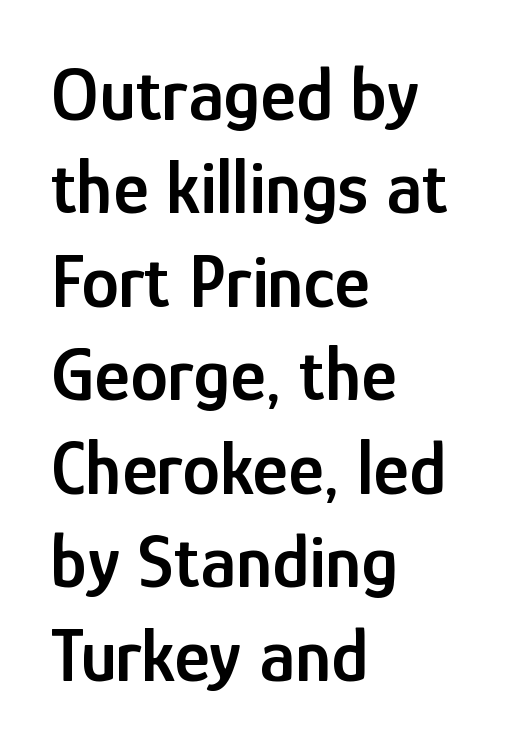
The face used here is proportionally spaced, like ordinary book or web type. Letter spacing: default. Check where the strokes stop: nothing finishes them off — pure sans. Quick note: underline off. Rendered with straight, roman letterforms. A fair bit of extra ink — the face is semibold, not bold.
